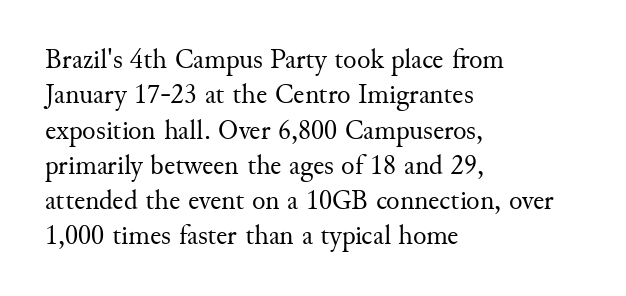
{"serif": "yes", "italic": "no", "bold": "no", "weight": "regular", "width": "normal", "stroke_contrast": "medium", "x_height": "small", "monospaced": "no", "underline": "no", "align": "left", "line_spacing": "normal", "line_spacing_ratio": 1.26, "letter_spacing": "normal", "letter_spacing_em": 0.0, "glyph_px": 28}
